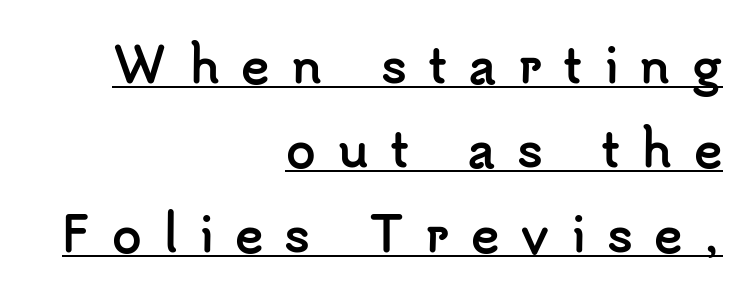
{"serif": "no", "italic": "no", "bold": "yes", "weight": "semibold", "width": "normal", "stroke_contrast": "low", "x_height": "small", "monospaced": "no", "underline": "yes", "align": "right", "line_spacing_ratio": 1.76, "letter_spacing": "wide", "letter_spacing_em": 0.44, "glyph_px": 48}
